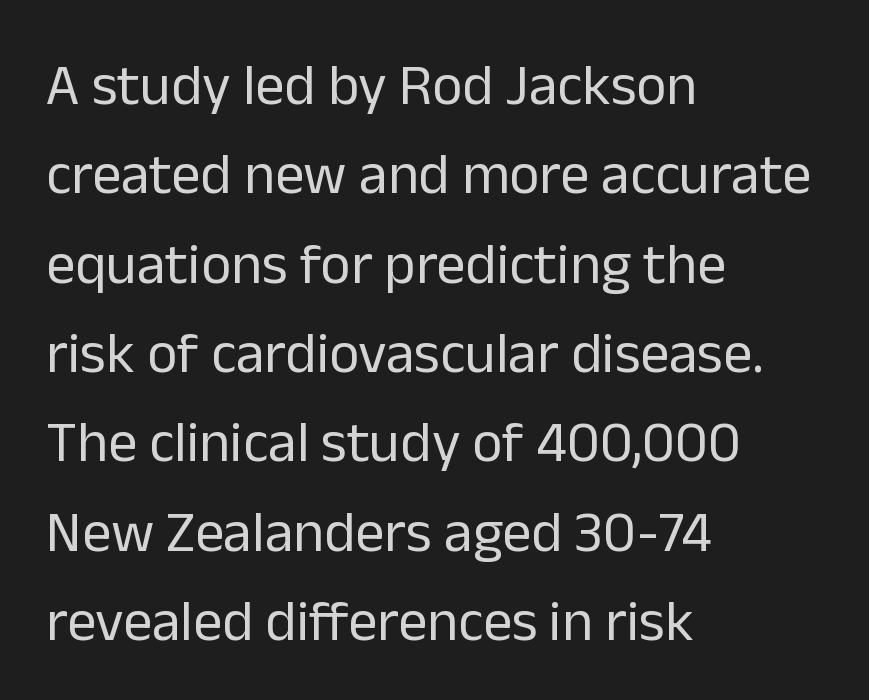
Q: Is the text bold? A: No.
Q: Is the text italic (slanted)? A: No, it is upright.
Q: Is the typeface a serif or a sans-serif typeface? A: Sans-serif.
Q: Is the text underlined? A: No.
Q: How is the paragraph aligned? A: Left-aligned.
Q: Is the spacing between letters normal or unusually wide? A: Normal.
Q: Is the spacing between lines tight, normal or loose? A: Normal.
Q: Width (condensed, normal, or wide)? A: Normal.
Q: Stroke contrast? A: Low.
Q: x-height? A: Medium.
Q: Monospaced? A: No.
